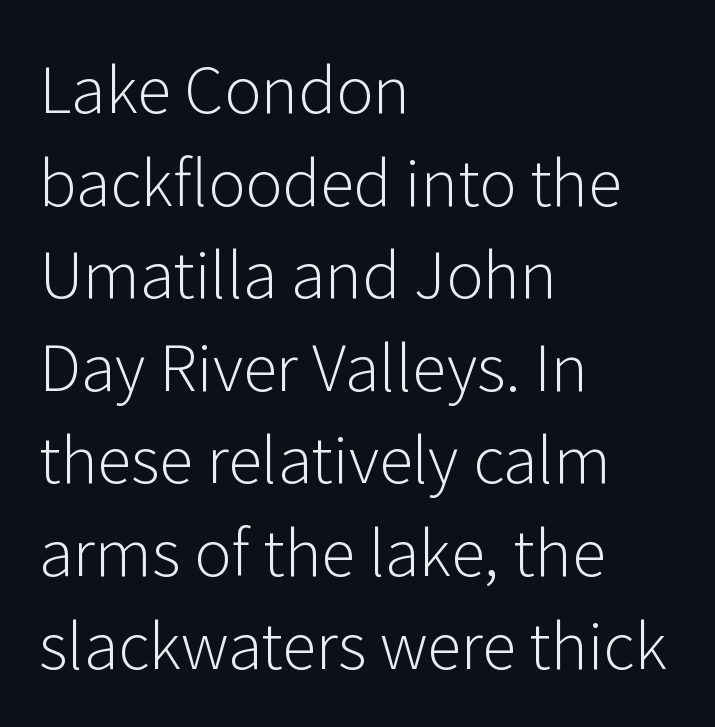
Q: Is the text bold? A: No.
Q: Is the text italic (slanted)? A: No, it is upright.
Q: Is the typeface a serif or a sans-serif typeface? A: Sans-serif.
Q: Is the text underlined? A: No.
Q: How is the paragraph aligned? A: Left-aligned.
Q: Is the spacing between letters normal or unusually wide? A: Normal.
Q: Is the spacing between lines tight, normal or loose? A: Normal.
Q: Width (condensed, normal, or wide)? A: Normal.
Q: Stroke contrast? A: Low.
Q: x-height? A: Medium.
Q: Monospaced? A: No.
